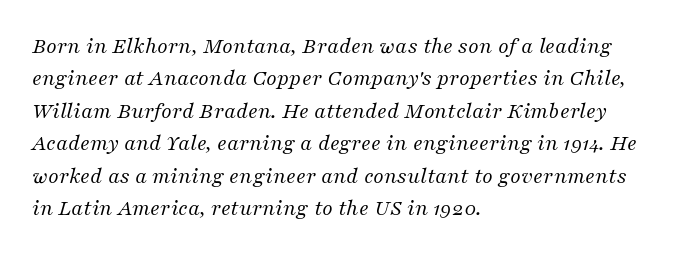
Q: Is the text bold? A: No.
Q: Is the text italic (slanted)? A: Yes, it leans right by about 16 degrees.
Q: Is the text underlined? A: No.
Q: How is the paragraph aligned? A: Left-aligned.
Q: Is the spacing between letters normal or unusually wide? A: Normal.
Q: Is the spacing between lines tight, normal or loose? A: Normal.
